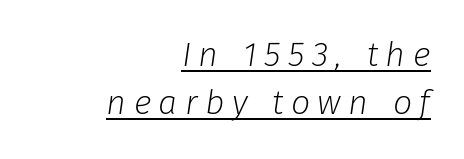
{"italic": "yes", "lean": "right", "slant_degrees": 8, "bold": "no", "weight": "light", "width": "normal", "stroke_contrast": "low", "x_height": "medium", "monospaced": "no", "underline": "yes", "align": "right", "line_spacing": "normal", "line_spacing_ratio": 1.42, "letter_spacing": "wide", "letter_spacing_em": 0.22, "glyph_px": 34}
